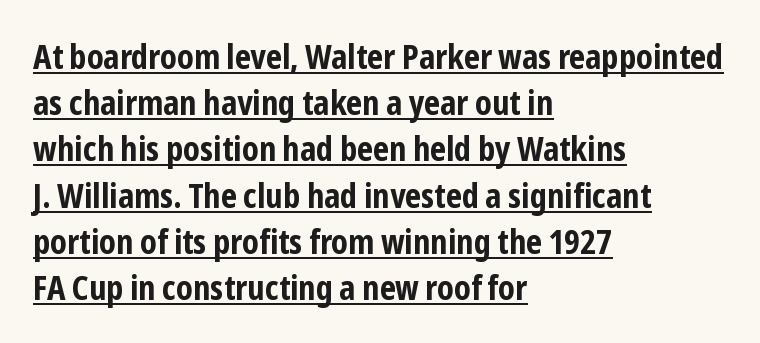
Horizontal alignment here is leftward, the default for most running prose. The rows are spaced the way most documents space them. The text was rendered using a sans face with plain stroke endings. Every letter is thick-stroked: bold, no question. Vertical strokes here are truly vertical.
